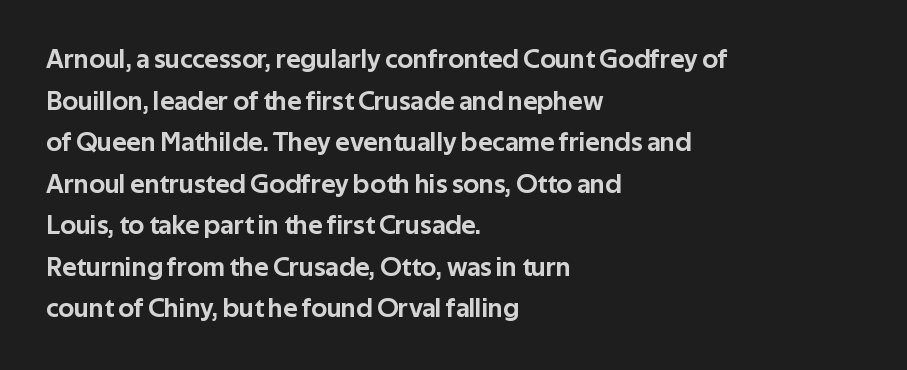
Q: Is the text italic (slanted)? A: No, it is upright.
Q: Is the text underlined? A: No.
Q: How is the paragraph aligned? A: Left-aligned.
Q: Is the spacing between letters normal or unusually wide? A: Normal.
Q: Is the spacing between lines tight, normal or loose? A: Normal.
